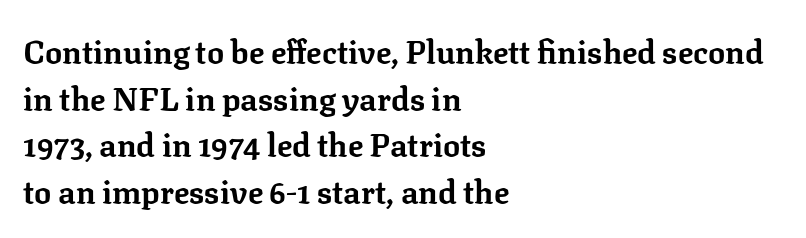
Q: Is the text bold? A: Yes.
Q: Is the text italic (slanted)? A: No, it is upright.
Q: Is the typeface a serif or a sans-serif typeface? A: Serif.
Q: Is the text underlined? A: No.
Q: How is the paragraph aligned? A: Left-aligned.
Q: Is the spacing between letters normal or unusually wide? A: Normal.
Q: Is the spacing between lines tight, normal or loose? A: Normal.
Q: Width (condensed, normal, or wide)? A: Normal.
Q: Stroke contrast? A: Low.
Q: x-height? A: Medium.
Q: Monospaced? A: No.
